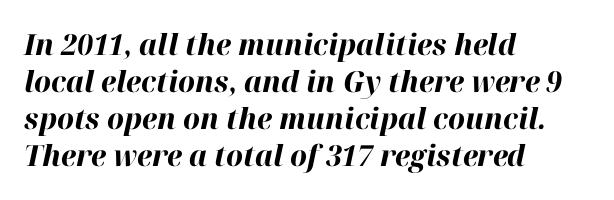
Is the type bold? Yes — the strokes are clearly thick and heavy. Beneath every word, the page is bare. Varying glyph widths throughout — classic text-font behaviour. In terms of letterspacing, this is plain default setting. The passage shown stacks its lines at a standard gap.
